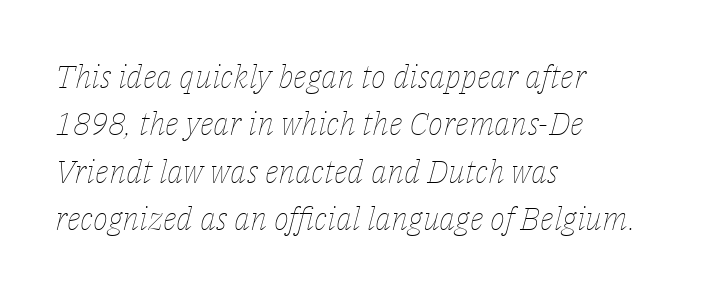
The image shows 32 px thin type, italic (leaning right); set left-aligned, normal line spacing (1.48x), normal letter spacing, not underlined; low stroke contrast and a medium x-height.
